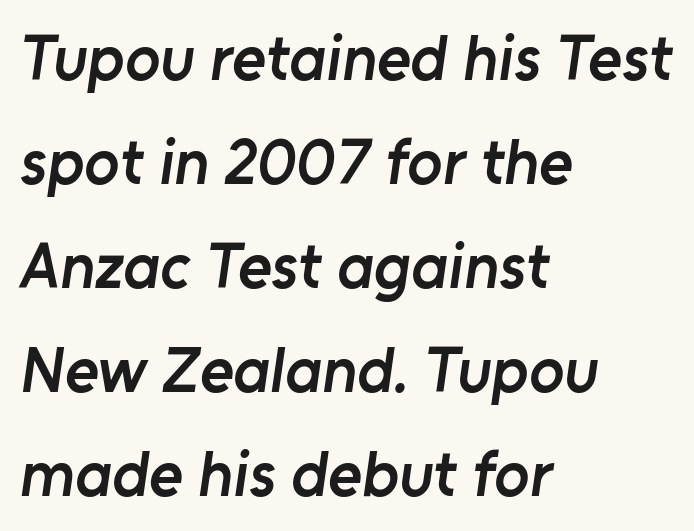
Q: Is the text bold? A: Semi-bold.
Q: Is the typeface a serif or a sans-serif typeface? A: Sans-serif.
Q: Is the text underlined? A: No.
Q: How is the paragraph aligned? A: Left-aligned.
Q: Is the spacing between letters normal or unusually wide? A: Normal.
Q: Is the spacing between lines tight, normal or loose? A: Normal.
Q: Width (condensed, normal, or wide)? A: Normal.
Q: Stroke contrast? A: Low.
Q: x-height? A: Medium.
Q: Monospaced? A: No.
